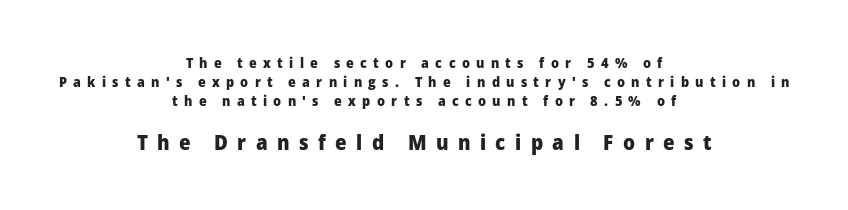
{"italic": "no", "bold": "yes", "underline": "no", "align": "center", "line_spacing": "normal", "line_spacing_ratio": 1.36, "letter_spacing": "wide", "letter_spacing_em": 0.45, "larger_block": "second", "size_ratio": 1.5, "glyph_px": 21}
